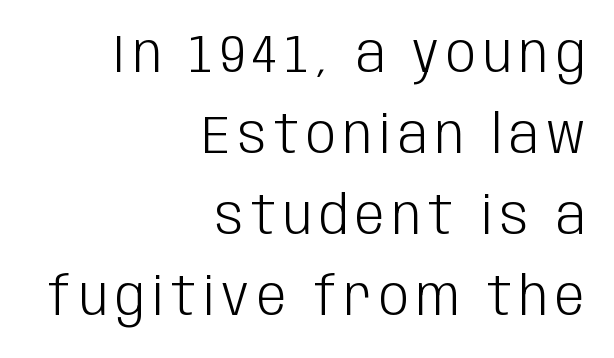
{"serif": "no", "italic": "no", "bold": "no", "weight": "light", "width": "condensed", "stroke_contrast": "low", "x_height": "large", "monospaced": "no", "underline": "no", "align": "right", "line_spacing": "normal", "line_spacing_ratio": 1.53, "glyph_px": 53}
